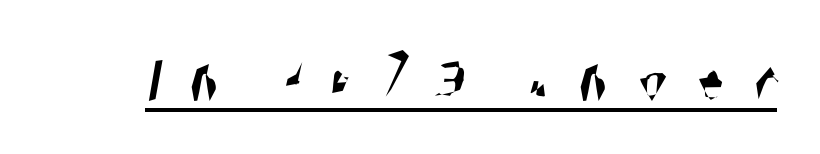
{"serif": "no", "width": "condensed", "stroke_contrast": "high", "x_height": "large", "monospaced": "no", "underline": "yes", "letter_spacing": "wide", "letter_spacing_em": 0.46, "glyph_px": 65}
